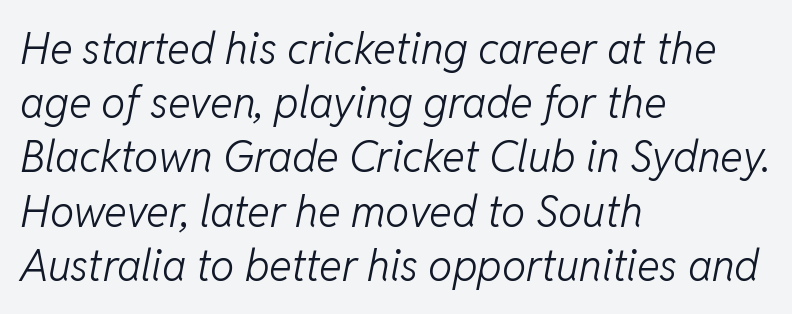
The image shows 43 px light type, italic (leaning right); set left-aligned, normal line spacing (1.26x), normal letter spacing, not underlined; low stroke contrast and a medium x-height.
